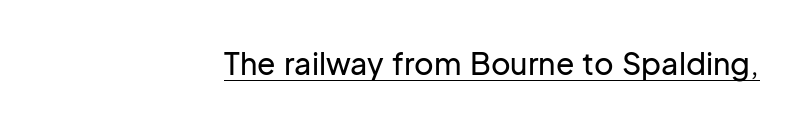
Q: Is the text italic (slanted)? A: No, it is upright.
Q: Is the typeface a serif or a sans-serif typeface? A: Sans-serif.
Q: Is the text underlined? A: Yes.
Q: How is the paragraph aligned? A: Right-aligned.
Q: Is the spacing between letters normal or unusually wide? A: Normal.
Q: Width (condensed, normal, or wide)? A: Normal.
Q: Stroke contrast? A: Low.
Q: x-height? A: Medium.
Q: Monospaced? A: No.
